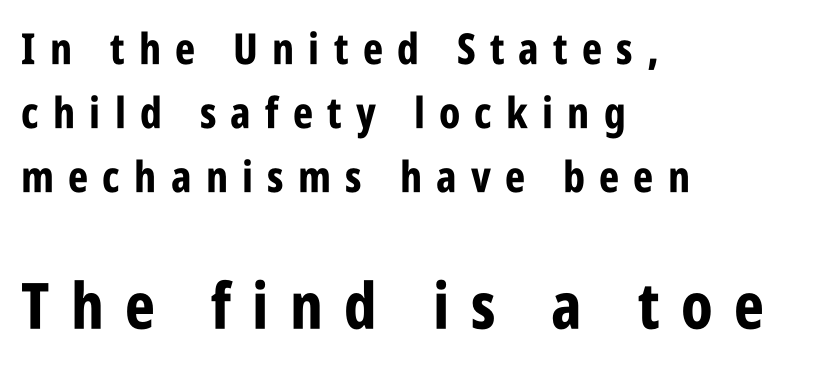
The image shows 64 px bold, condensed sans-serif type, upright; set left-aligned, normal line spacing (1.49x), unusually wide letter spacing (+0.33 em), not underlined; the second (bottom) block is 1.49x larger; low stroke contrast and a large x-height.
